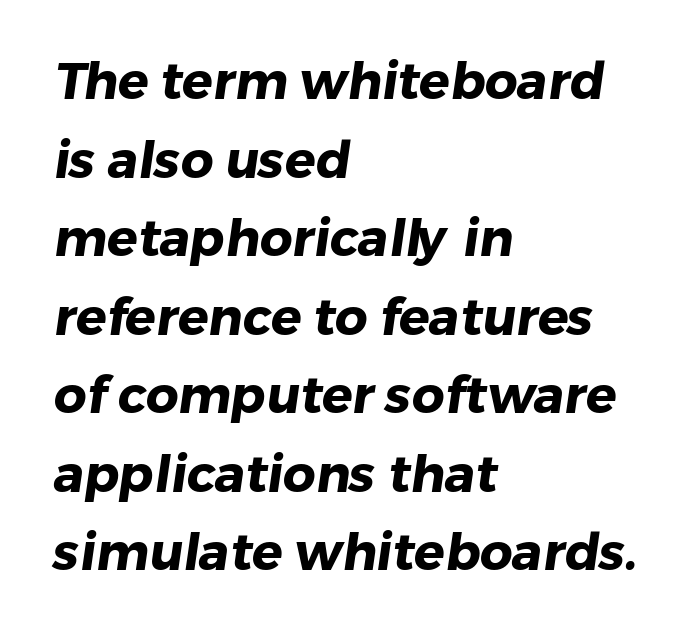
{"serif": "no", "bold": "yes", "weight": "heavy", "width": "normal", "stroke_contrast": "low", "x_height": "medium", "monospaced": "no", "underline": "no", "align": "left", "line_spacing": "normal", "line_spacing_ratio": 1.54, "letter_spacing": "normal", "letter_spacing_em": 0.0, "glyph_px": 51}
